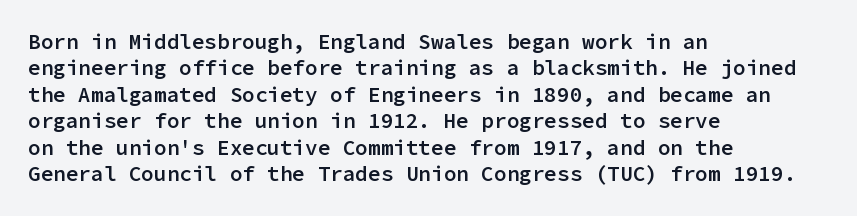
Q: Is the text bold? A: Semi-bold.
Q: Is the text italic (slanted)? A: No, it is upright.
Q: Is the text underlined? A: No.
Q: How is the paragraph aligned? A: Left-aligned.
Q: Is the spacing between letters normal or unusually wide? A: Normal.
Q: Is the spacing between lines tight, normal or loose? A: Normal.
